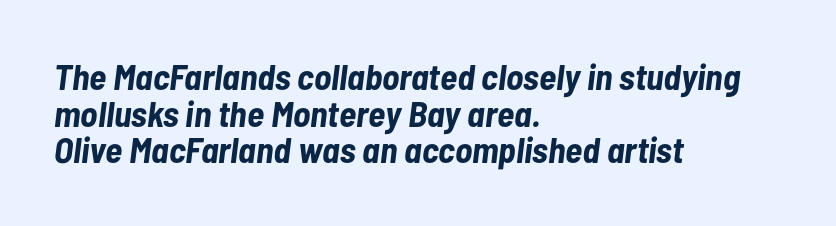
Q: Is the text bold? A: Yes.
Q: Is the text italic (slanted)? A: Yes, it leans right by about 7 degrees.
Q: Is the text underlined? A: No.
Q: How is the paragraph aligned? A: Left-aligned.
Q: Is the spacing between letters normal or unusually wide? A: Normal.
Q: Is the spacing between lines tight, normal or loose? A: Tight.
Q: Width (condensed, normal, or wide)? A: Condensed.
Q: Stroke contrast? A: Low.
Q: x-height? A: Medium.
Q: Monospaced? A: No.
